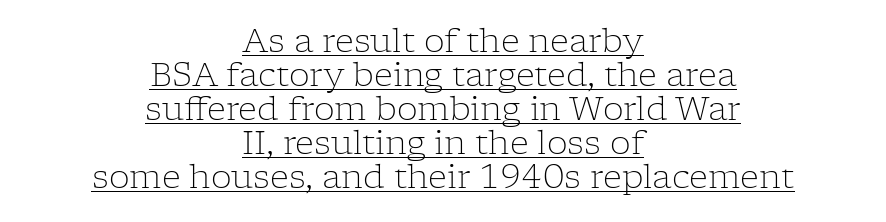
The image shows 33 px light serif type, upright; set centered, tight line spacing (1.03x), normal letter spacing, underlined; low stroke contrast and a medium x-height.
